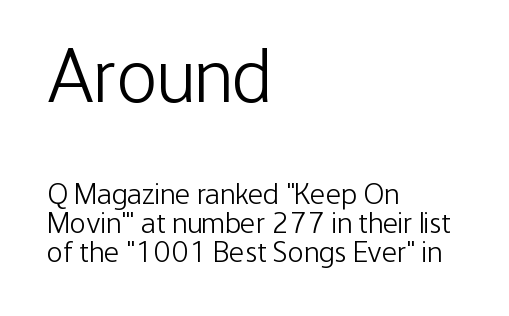
The image shows 76 px light, condensed sans-serif type, upright; set left-aligned, tight line spacing (0.97x), normal letter spacing, not underlined; the first (top) block is 2.53x larger; low stroke contrast and a medium x-height.
